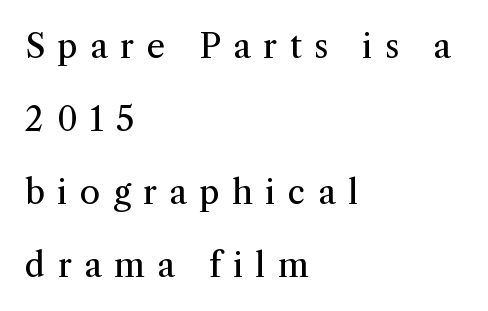
The image shows 33 px regular-weight serif type, upright; set left-aligned, loose line spacing (2.21x), unusually wide letter spacing (+0.38 em), not underlined; medium stroke contrast and a medium x-height.
